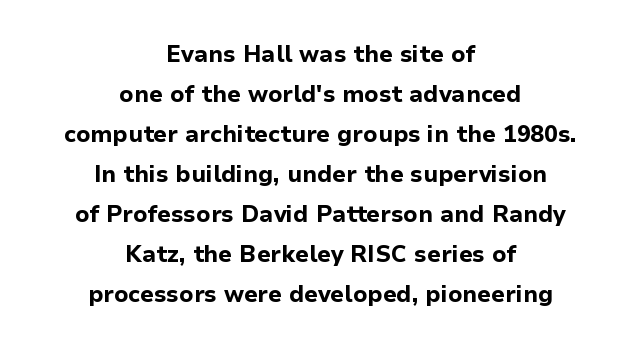
The image shows 23 px bold type, upright; set centered, line spacing 1.74x, normal letter spacing, not underlined.
